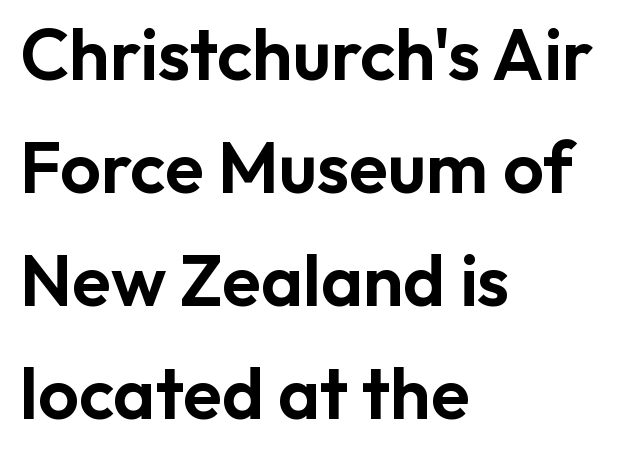
Q: Is the text italic (slanted)? A: No, it is upright.
Q: Is the typeface a serif or a sans-serif typeface? A: Sans-serif.
Q: Is the text underlined? A: No.
Q: How is the paragraph aligned? A: Left-aligned.
Q: Is the spacing between letters normal or unusually wide? A: Normal.
Q: Is the spacing between lines tight, normal or loose? A: Normal.
Q: Width (condensed, normal, or wide)? A: Normal.
Q: Stroke contrast? A: Low.
Q: x-height? A: Medium.
Q: Monospaced? A: No.
